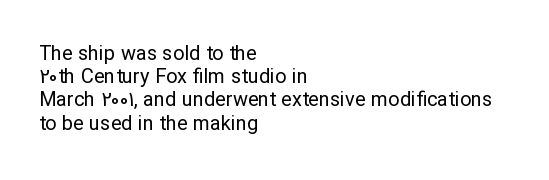
Words appear dense and cohesive because spacing is normal. Stroke mass is kept to a normal reading level or below. Ordinary non-slanted type is in use. Layout note: lines flush left.
